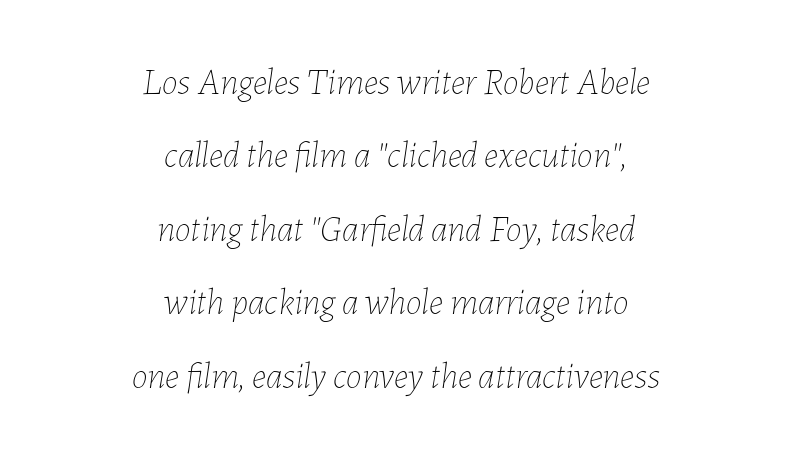
A clean baseline with only descenders dipping below it. Successive baselines arrive slowly, with a big drop between each. Observe the lean: these are italic letterforms. Note the varied advance widths — an 'i' is clearly narrower than an 'm'. The type is set solid horizontally, with unmodified tracking. One-word summary of the alignment: center.
